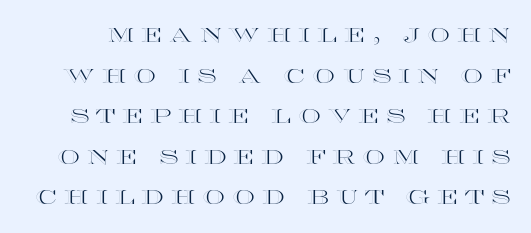
The image shows 20 px text type, upright; set loose line spacing (2.03x), unusually wide letter spacing (+0.35 em), not underlined.
